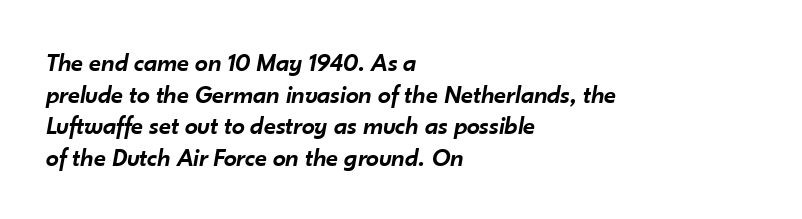
The image shows 26 px text type, italic (leaning right); set left-aligned, line spacing 1.22x, normal letter spacing, not underlined.
